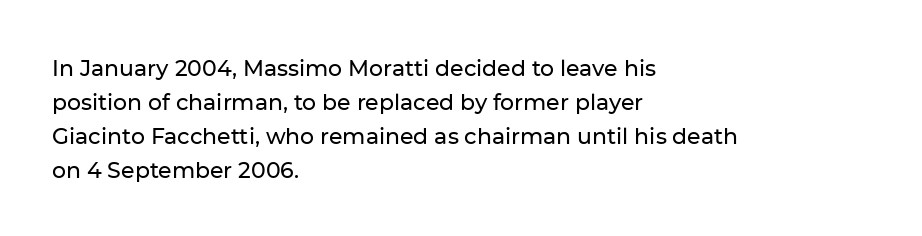
Inter-character spacing is left at the font's built-in metrics. A bare baseline throughout the passage. The typography opts for an upright posture over an oblique one. Casual observation: everything's shoved over to the left.
